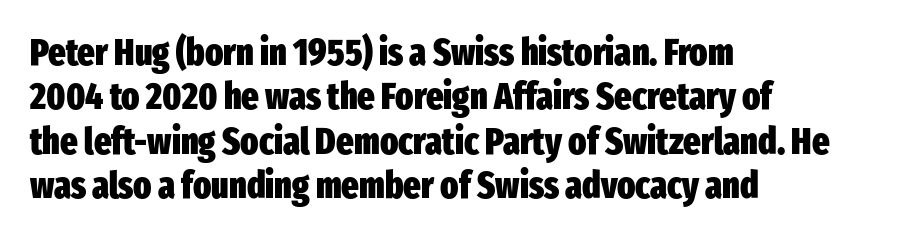
The glyphs in this specimen are sans serif. Visually the block forms a straight wall on the left and a jagged coastline on the right. The strokes are fattened all the way to bold. Only glyphs here, with clear space below each row. Here the designer chose a conventional face with non-uniform glyph widths.
